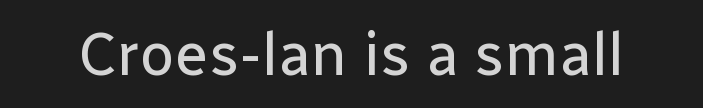
The image shows 61 px regular-weight sans-serif type, upright; set normal letter spacing, not underlined; low stroke contrast and a medium x-height.
